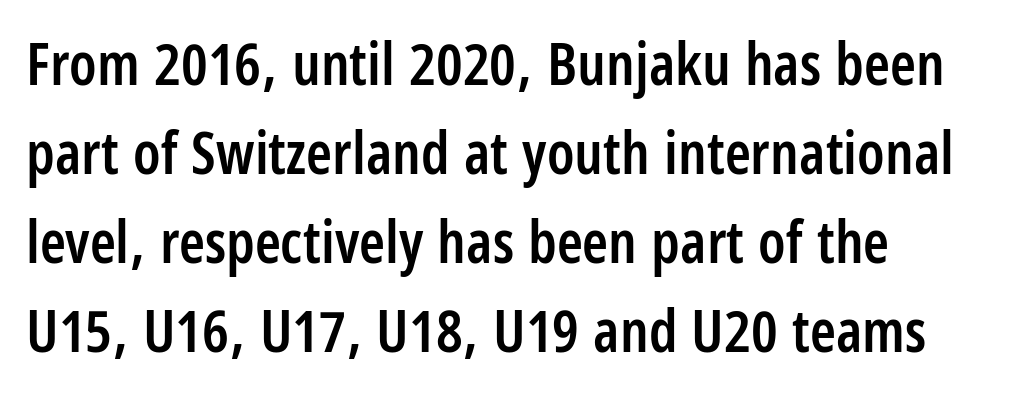
Q: Is the text bold? A: Semi-bold.
Q: Is the text italic (slanted)? A: No, it is upright.
Q: Is the typeface a serif or a sans-serif typeface? A: Sans-serif.
Q: Is the text underlined? A: No.
Q: How is the paragraph aligned? A: Left-aligned.
Q: Is the spacing between letters normal or unusually wide? A: Normal.
Q: Is the spacing between lines tight, normal or loose? A: Normal.
Q: Width (condensed, normal, or wide)? A: Condensed.
Q: Stroke contrast? A: Low.
Q: x-height? A: Large.
Q: Monospaced? A: No.
